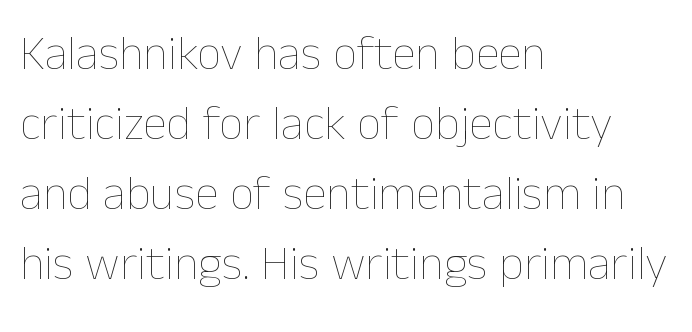
{"italic": "no", "bold": "no", "weight": "thin", "width": "normal", "stroke_contrast": "low", "x_height": "medium", "monospaced": "no", "underline": "no", "align": "left", "line_spacing": "normal", "line_spacing_ratio": 1.46, "letter_spacing": "normal", "letter_spacing_em": 0.0, "glyph_px": 48}
